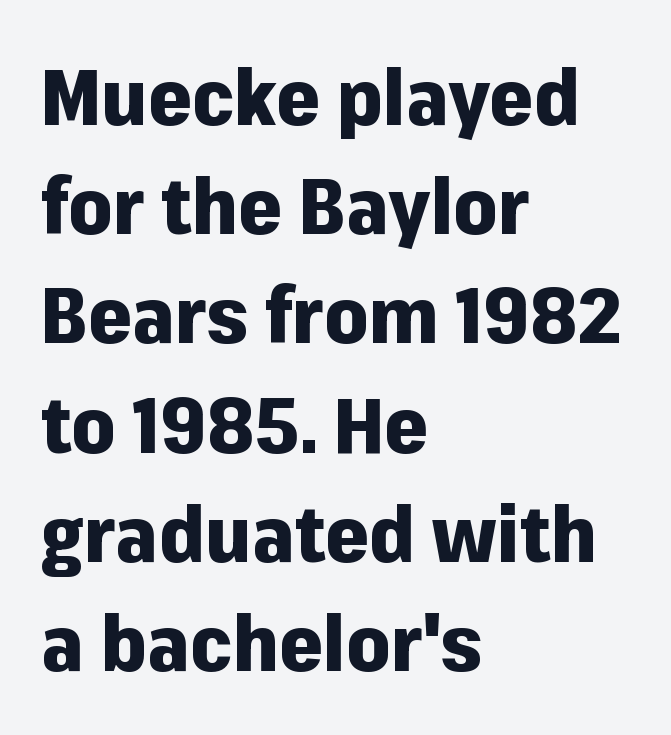
{"serif": "no", "italic": "no", "bold": "yes", "weight": "heavy", "width": "normal", "stroke_contrast": "low", "x_height": "medium", "monospaced": "no", "underline": "no", "align": "left", "line_spacing": "normal", "line_spacing_ratio": 1.4, "letter_spacing": "normal", "letter_spacing_em": 0.0, "glyph_px": 78}
